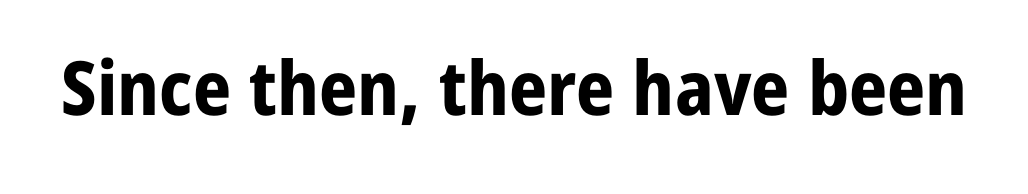
Q: Is the text bold? A: Yes.
Q: Is the text italic (slanted)? A: No, it is upright.
Q: Is the typeface a serif or a sans-serif typeface? A: Sans-serif.
Q: Is the text underlined? A: No.
Q: Is the spacing between letters normal or unusually wide? A: Normal.
Q: Width (condensed, normal, or wide)? A: Normal.
Q: Stroke contrast? A: Low.
Q: x-height? A: Medium.
Q: Monospaced? A: No.
